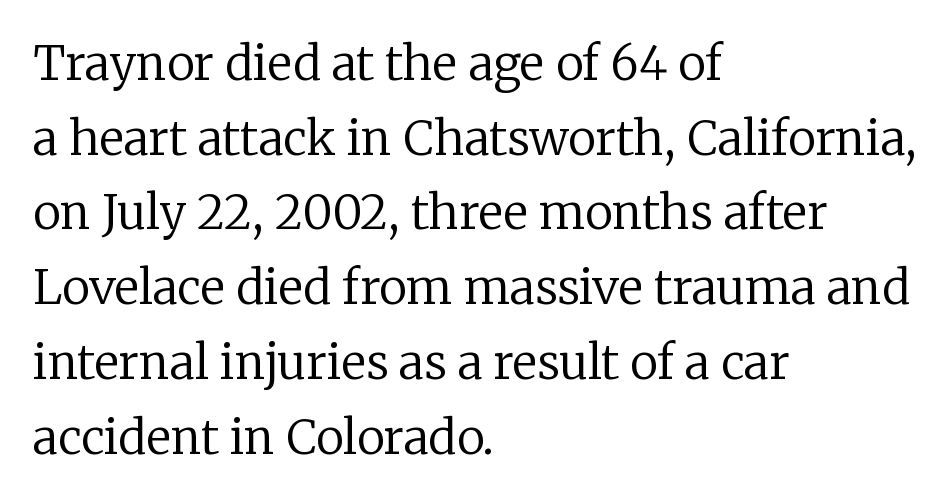
This sample uses a serif face. The strip under each line holds only bare page. The lettering stays uniformly vertical, giving the passage a roman look. Whoever set this chose a conventional vertical rhythm. These lines are set flush left with a ragged right edge. In terms of letterspacing, this is plain default setting.
